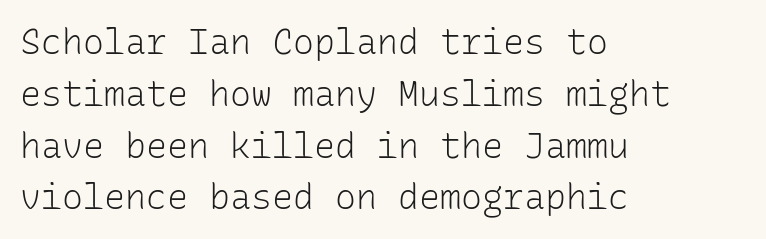
{"serif": "no", "italic": "no", "bold": "no", "weight": "light", "width": "normal", "stroke_contrast": "low", "x_height": "medium", "monospaced": "yes", "underline": "no", "align": "left", "line_spacing": "normal", "line_spacing_ratio": 1.48, "letter_spacing": "normal", "letter_spacing_em": 0.0, "glyph_px": 35}
